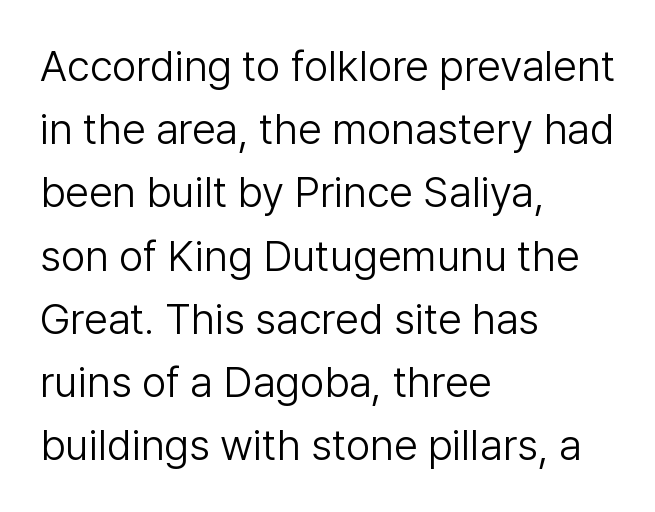
Q: Is the text bold? A: No.
Q: Is the text italic (slanted)? A: No, it is upright.
Q: Is the typeface a serif or a sans-serif typeface? A: Sans-serif.
Q: Is the text underlined? A: No.
Q: How is the paragraph aligned? A: Left-aligned.
Q: Is the spacing between letters normal or unusually wide? A: Normal.
Q: Is the spacing between lines tight, normal or loose? A: Normal.
Q: Width (condensed, normal, or wide)? A: Normal.
Q: Stroke contrast? A: Low.
Q: x-height? A: Medium.
Q: Monospaced? A: No.
